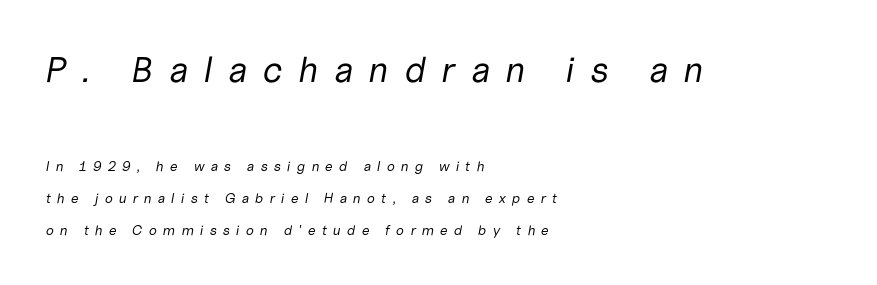
Each letter keeps its own natural width here, so spacing adapts to shape. Here the first block reads like a headline and the second like body copy. Characters follow at a spacing far wider than the type designer built in. Words float on clear page, feet unadorned. Weight: not bold — regular or lighter.
